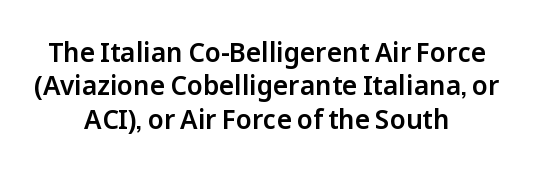
The image shows 26 px text type, upright; set centered, normal line spacing (1.28x), normal letter spacing, not underlined.
